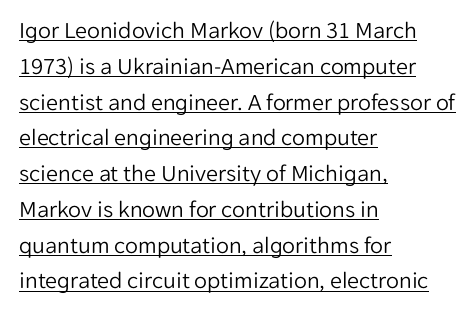
Q: Is the text bold? A: No.
Q: Is the text italic (slanted)? A: No, it is upright.
Q: Is the text underlined? A: Yes.
Q: How is the paragraph aligned? A: Left-aligned.
Q: Is the spacing between letters normal or unusually wide? A: Normal.
Q: Is the spacing between lines tight, normal or loose? A: Normal.
